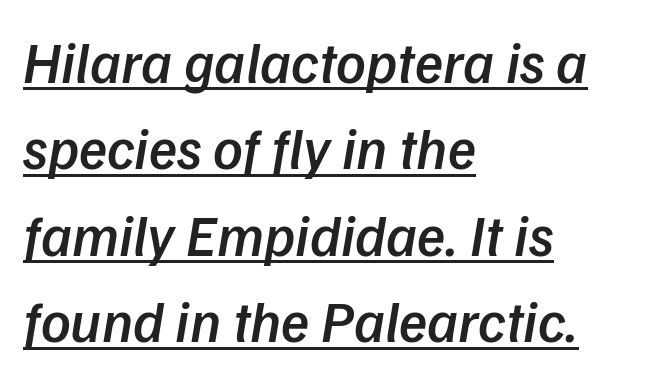
The image shows 58 px semibold type, italic (leaning right); set left-aligned, normal line spacing (1.49x), normal letter spacing, underlined; low stroke contrast and a medium x-height.
